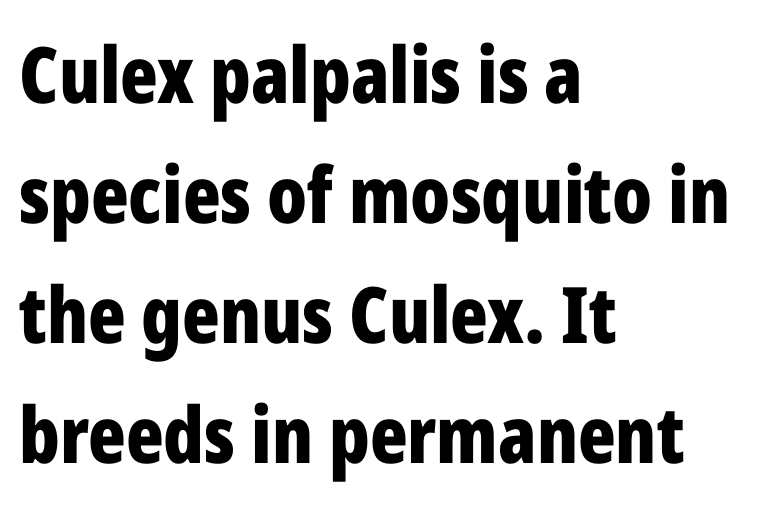
The image shows 78 px bold, condensed sans-serif type, upright; set left-aligned, normal line spacing (1.54x), normal letter spacing, not underlined; low stroke contrast and a medium x-height.
